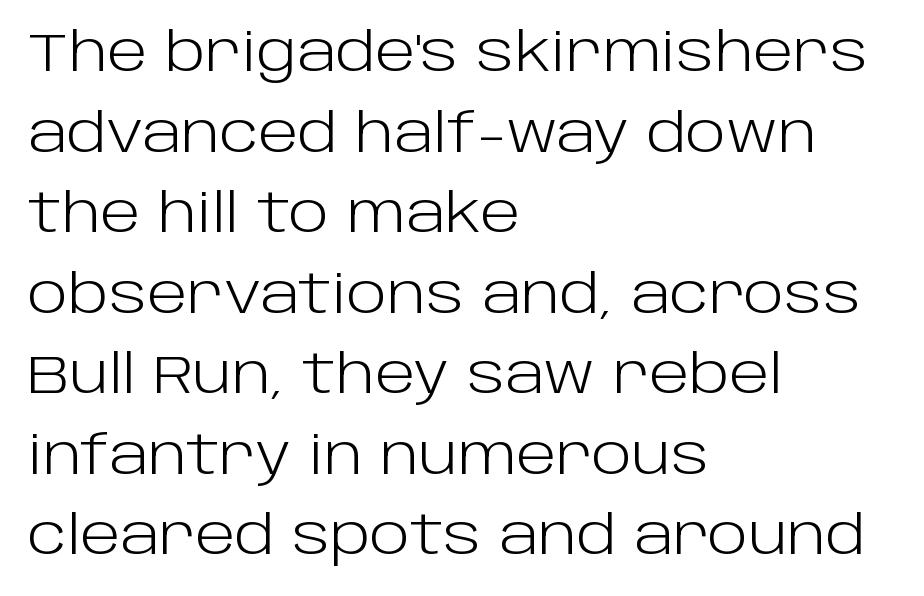
The image shows 53 px light sans-serif type, upright; set left-aligned, normal line spacing (1.52x), normal letter spacing, not underlined; low stroke contrast and a large x-height.
